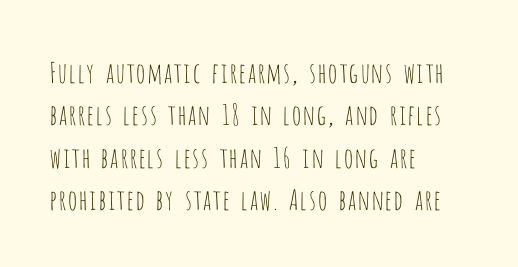
Q: Is the text bold? A: No.
Q: Is the text italic (slanted)? A: No, it is upright.
Q: Is the typeface a serif or a sans-serif typeface? A: Sans-serif.
Q: Is the text underlined? A: No.
Q: How is the paragraph aligned? A: Left-aligned.
Q: Is the spacing between letters normal or unusually wide? A: Normal.
Q: Is the spacing between lines tight, normal or loose? A: Normal.
Q: Width (condensed, normal, or wide)? A: Condensed.
Q: Stroke contrast? A: Low.
Q: x-height? A: Large.
Q: Monospaced? A: No.
